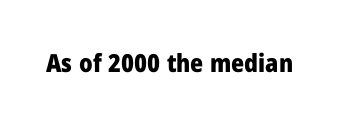
Q: Is the text bold? A: Yes.
Q: Is the text italic (slanted)? A: No, it is upright.
Q: Is the text underlined? A: No.
Q: Is the spacing between letters normal or unusually wide? A: Normal.
